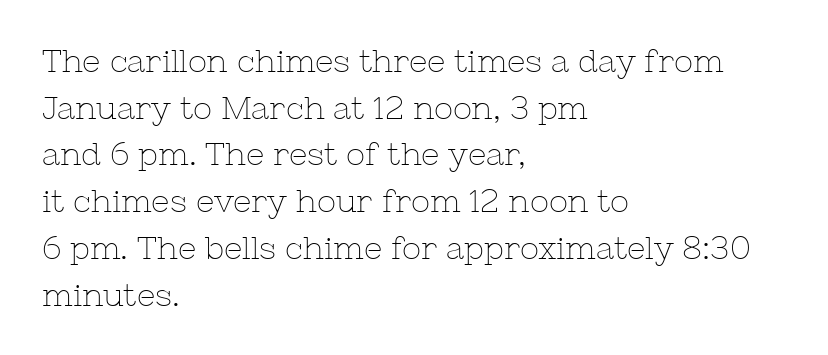
Q: Is the text bold? A: No.
Q: Is the text italic (slanted)? A: No, it is upright.
Q: Is the typeface a serif or a sans-serif typeface? A: Serif.
Q: Is the text underlined? A: No.
Q: How is the paragraph aligned? A: Left-aligned.
Q: Is the spacing between letters normal or unusually wide? A: Normal.
Q: Is the spacing between lines tight, normal or loose? A: Normal.
Q: Width (condensed, normal, or wide)? A: Normal.
Q: Stroke contrast? A: Low.
Q: x-height? A: Medium.
Q: Monospaced? A: No.
